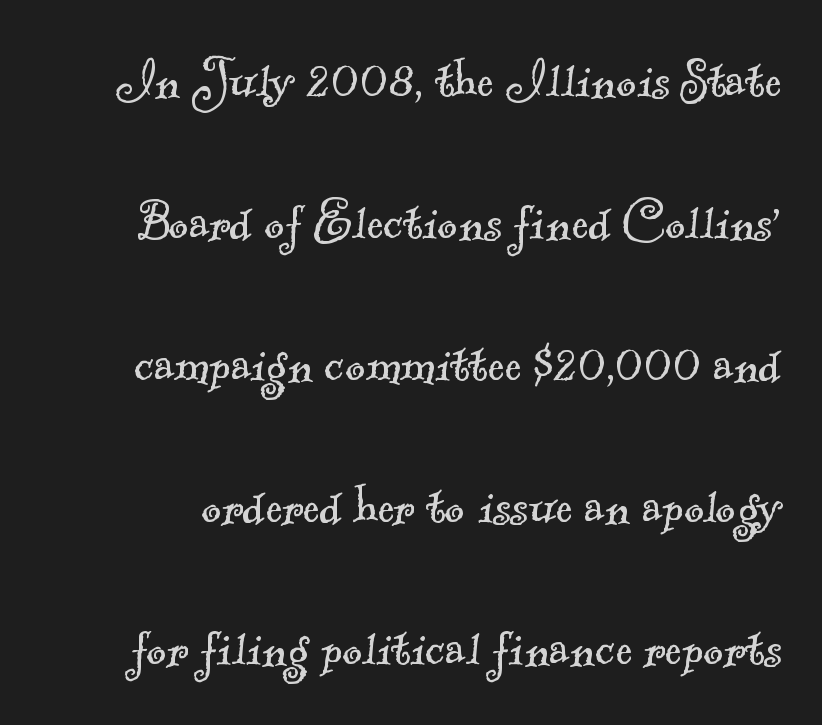
{"serif": "yes", "bold": "no", "weight": "light", "width": "normal", "x_height": "small", "monospaced": "no", "underline": "no", "line_spacing": "loose", "line_spacing_ratio": 2.29, "letter_spacing": "normal", "letter_spacing_em": 0.0, "glyph_px": 62}
